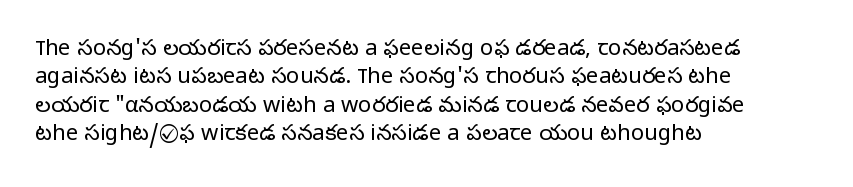
The image shows 22 px text type, upright; set left-aligned, normal line spacing (1.29x), normal letter spacing, not underlined.
